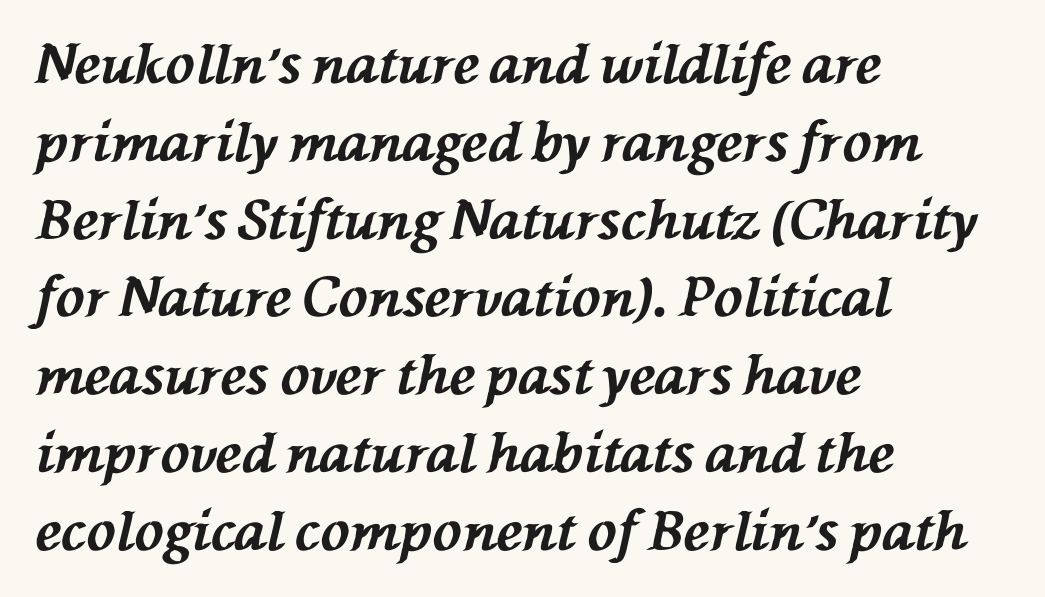
Alignment: flush left. Reading down the column, the eye jumps a familiar distance to each next line. You could not count columns in this text — the font is proportionally spaced. Strong, thick strokes mark this as bold type. Glance below the letters and you will spot only blank space.
